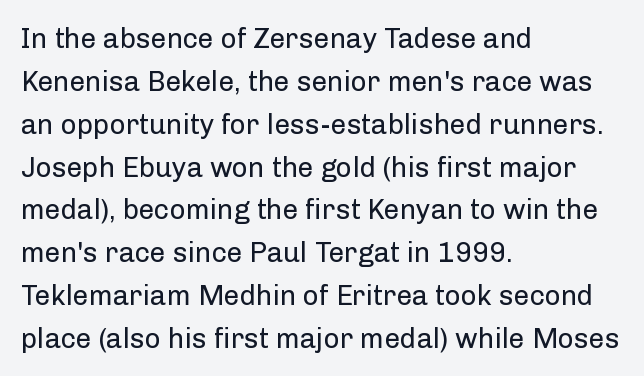
{"serif": "no", "italic": "no", "bold": "no", "weight": "regular", "width": "normal", "stroke_contrast": "low", "x_height": "medium", "monospaced": "no", "underline": "no", "align": "left", "line_spacing": "normal", "line_spacing_ratio": 1.53, "letter_spacing": "normal", "letter_spacing_em": 0.0, "glyph_px": 28}
